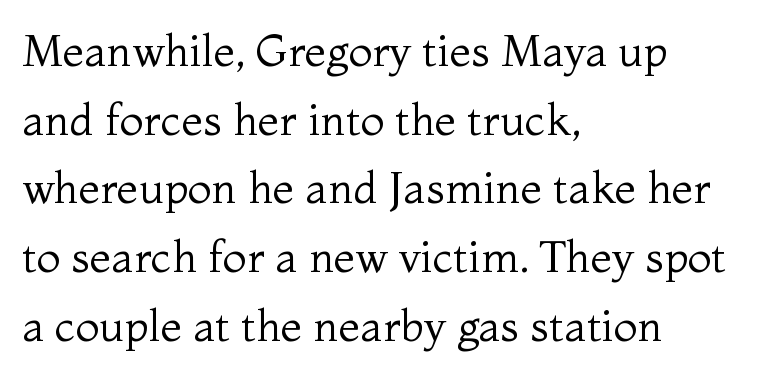
The image shows 44 px regular-weight serif type, upright; set left-aligned, normal line spacing (1.56x), normal letter spacing, not underlined; medium stroke contrast and a medium x-height.
